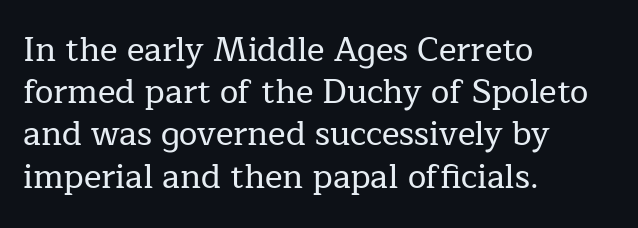
The image shows 33 px serif type, upright; set left-aligned, normal line spacing (1.28x), normal letter spacing, not underlined; low stroke contrast and a medium x-height.
